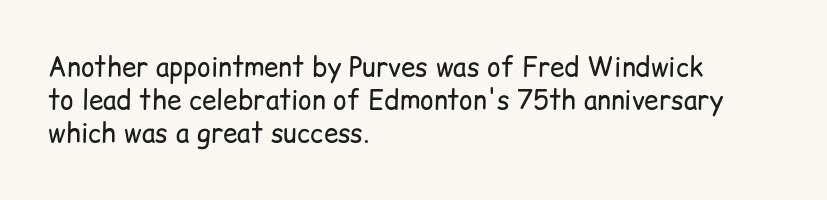
{"italic": "no", "bold": "no", "underline": "no", "align": "left", "line_spacing": "normal", "line_spacing_ratio": 1.27, "letter_spacing": "normal", "letter_spacing_em": 0.0, "glyph_px": 26}
